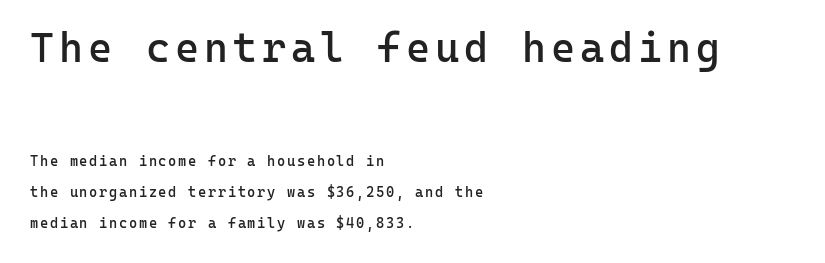
The image shows 41 px semibold sans-serif type, upright, monospaced; set left-aligned, loose line spacing (2.24x), not underlined; the first (top) block is 2.93x larger; low stroke contrast and a medium x-height.
